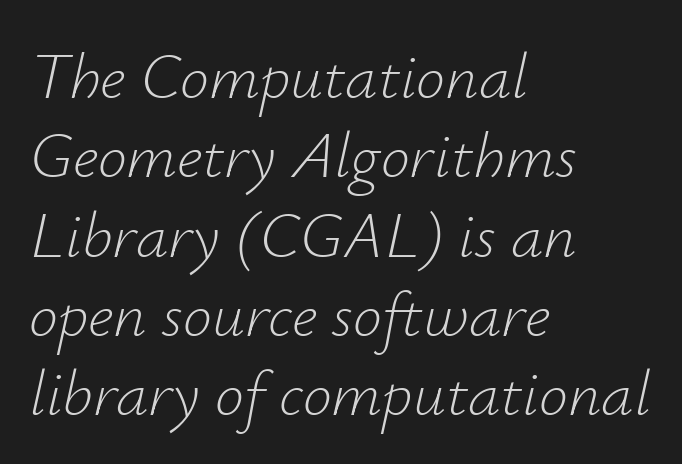
Q: Is the text bold? A: No.
Q: Is the text italic (slanted)? A: Yes, it leans right by about 12 degrees.
Q: Is the text underlined? A: No.
Q: How is the paragraph aligned? A: Left-aligned.
Q: Is the spacing between letters normal or unusually wide? A: Normal.
Q: Width (condensed, normal, or wide)? A: Normal.
Q: Stroke contrast? A: Low.
Q: x-height? A: Small.
Q: Monospaced? A: No.
